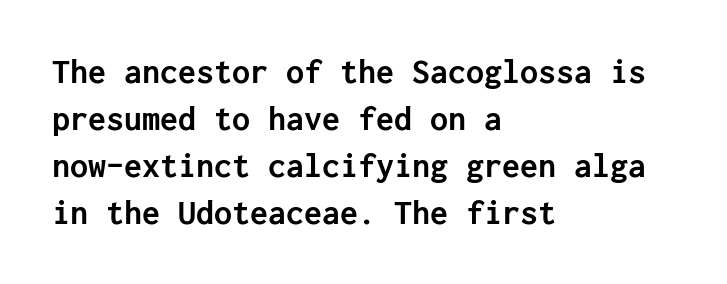
The image shows 36 px semibold sans-serif type, upright; set left-aligned, normal line spacing (1.31x), normal letter spacing, not underlined; low stroke contrast and a medium x-height.
